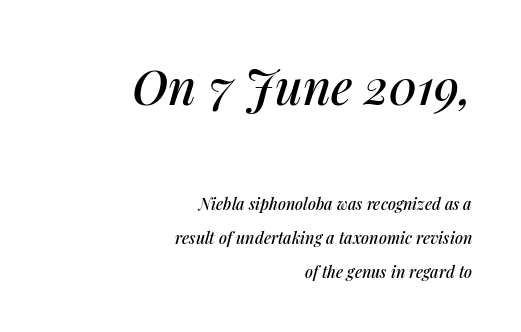
{"italic": "yes", "lean": "right", "slant_degrees": 14, "width": "normal", "stroke_contrast": "medium", "x_height": "medium", "monospaced": "no", "underline": "no", "align": "right", "line_spacing": "loose", "line_spacing_ratio": 2.15, "letter_spacing": "normal", "letter_spacing_em": 0.0, "larger_block": "first", "size_ratio": 3.0, "glyph_px": 48}
